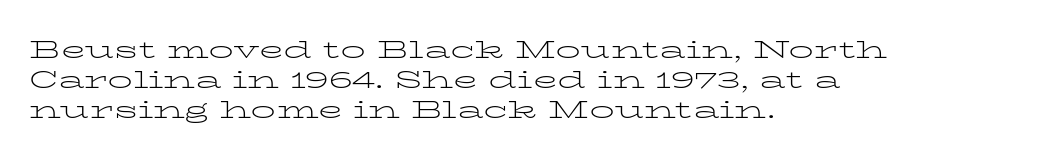
Stem width sits at or under what a default text font uses. Rendered with straight, roman letterforms. In CSS terms this would be text-align: left. Is the letter spacing exaggerated? No — it looks like the ordinary default.
